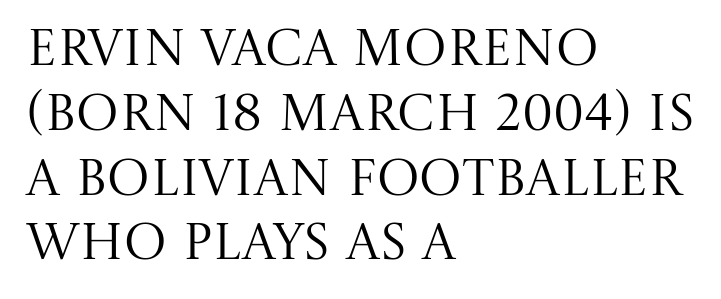
The image shows 51 px regular-weight serif type, upright; set left-aligned, normal line spacing (1.27x), normal letter spacing, not underlined; medium stroke contrast and a large x-height.
